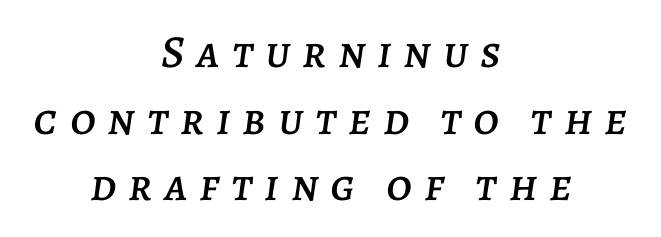
Q: Is the text italic (slanted)? A: Yes, it leans right by about 7 degrees.
Q: Is the text underlined? A: No.
Q: How is the paragraph aligned? A: Centered.
Q: Is the spacing between letters normal or unusually wide? A: Unusually wide.
Q: Is the spacing between lines tight, normal or loose? A: Normal.
Q: Width (condensed, normal, or wide)? A: Normal.
Q: Stroke contrast? A: Low.
Q: x-height? A: Large.
Q: Monospaced? A: No.
